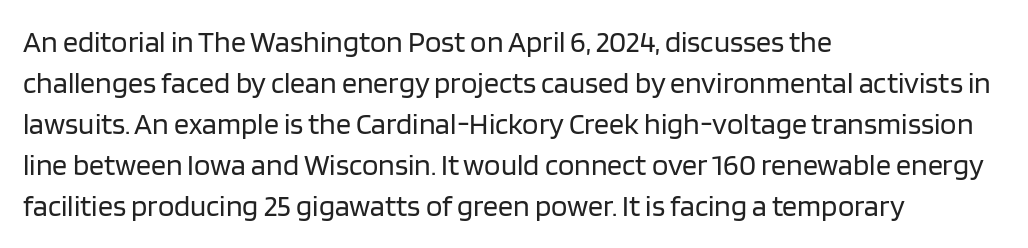
Q: Is the text bold? A: No.
Q: Is the text italic (slanted)? A: No, it is upright.
Q: Is the typeface a serif or a sans-serif typeface? A: Sans-serif.
Q: Is the text underlined? A: No.
Q: How is the paragraph aligned? A: Left-aligned.
Q: Is the spacing between letters normal or unusually wide? A: Normal.
Q: Is the spacing between lines tight, normal or loose? A: Normal.
Q: Width (condensed, normal, or wide)? A: Normal.
Q: Stroke contrast? A: Low.
Q: x-height? A: Large.
Q: Monospaced? A: No.
